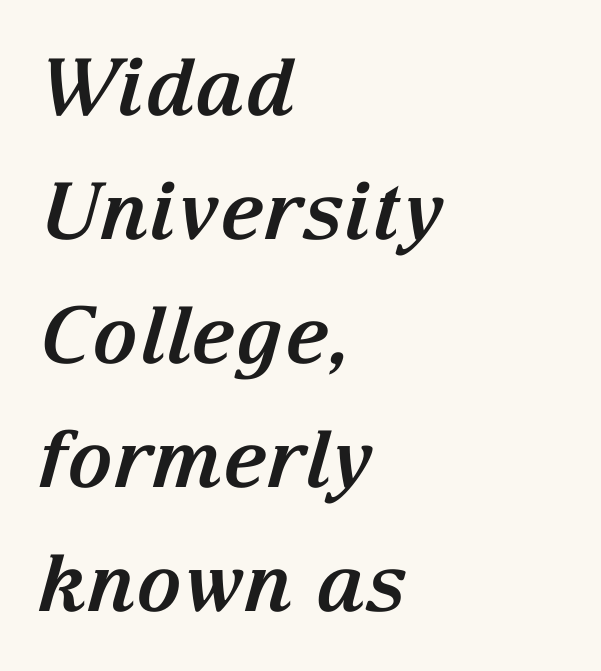
{"serif": "yes", "italic": "yes", "lean": "right", "slant_degrees": 15, "bold": "yes", "weight": "bold", "width": "normal", "stroke_contrast": "medium", "x_height": "medium", "monospaced": "no", "underline": "no", "align": "left", "line_spacing": "normal", "line_spacing_ratio": 1.57, "letter_spacing": "normal", "letter_spacing_em": 0.0, "glyph_px": 79}
